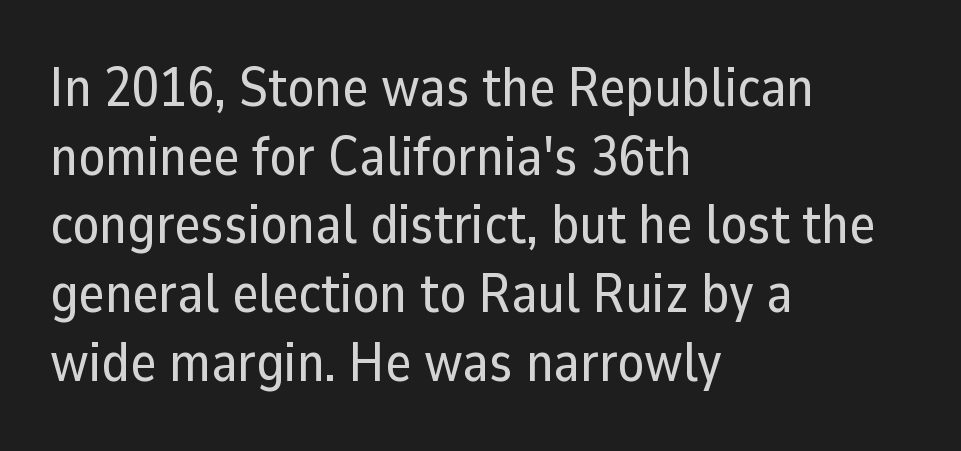
Each letter's strokes conclude bluntly, with no projecting serifs. Here the designer chose a conventional face with non-uniform glyph widths. Is there much room between lines? A standard amount, neither cramped nor airy. Notice how the passage keeps a crisp vertical edge on the left only.
